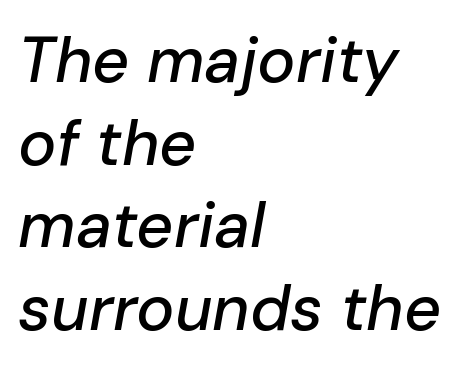
The image shows 64 px text type, italic (leaning right); set left-aligned, normal line spacing (1.29x), normal letter spacing, not underlined; low stroke contrast and a medium x-height.
